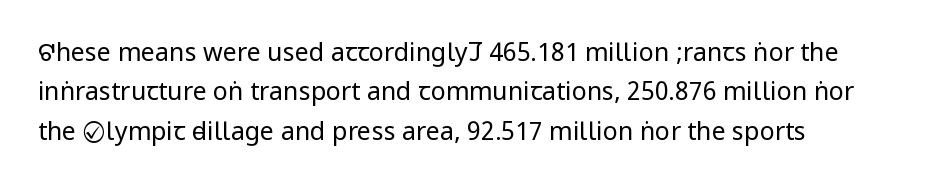
The image shows 25 px text type, upright; set normal line spacing (1.58x), normal letter spacing, not underlined.
